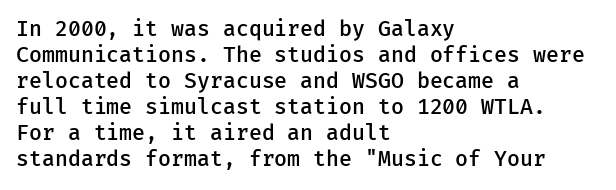
Set as a demibold, roughly 600 on the weight scale. Letter spacing: default. Where is the straight margin? On the left. Designer's note — italics off, roman on. Descenders are the only things crossing below the line.
